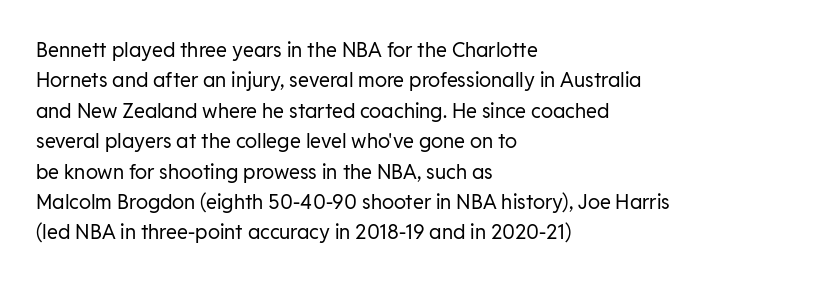
The typesetting does not lean heavy: it is not bold. Words appear dense and cohesive because spacing is normal. Every character sits straight up, as roman type does. What's the leading like? Ordinary, nothing unusual. Glance below the letters and you will spot only blank space.
